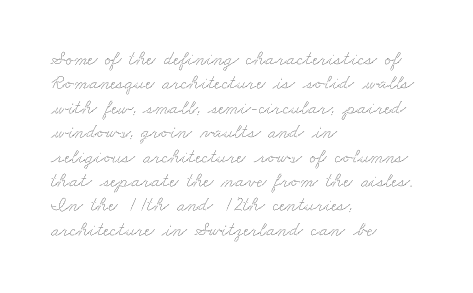
Q: Is the text underlined? A: No.
Q: How is the paragraph aligned? A: Left-aligned.
Q: Is the spacing between letters normal or unusually wide? A: Normal.
